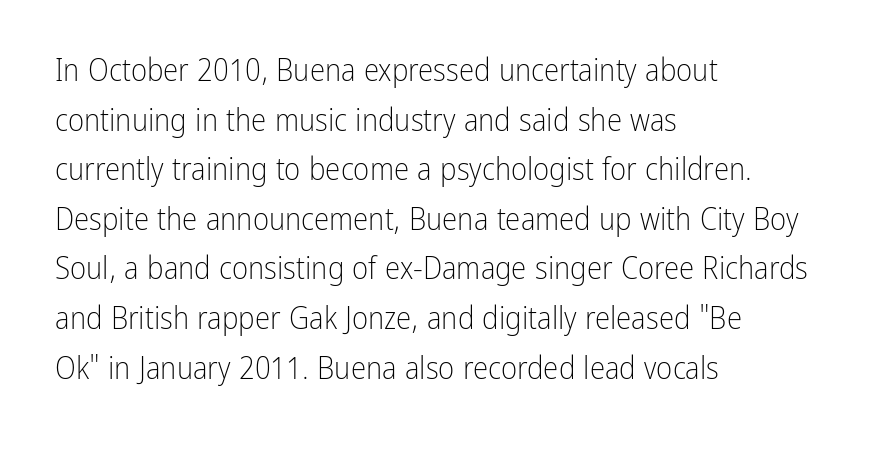
Weight: regular or lighter. Teacher's note: observe the even left margin — that is flush-left alignment. The specimen reads as upright at a glance. Proportional: the letters do not fall into vertical columns.
